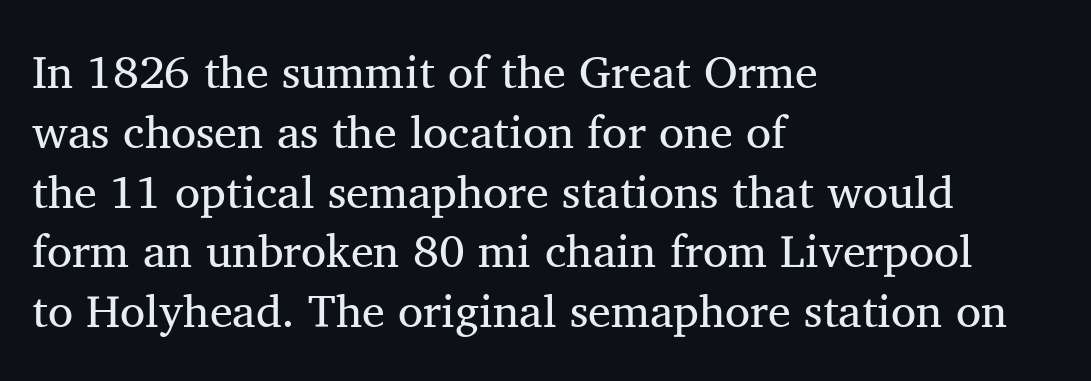
{"serif": "yes", "italic": "no", "bold": "no", "weight": "regular", "width": "normal", "stroke_contrast": "medium", "x_height": "medium", "monospaced": "no", "underline": "no", "align": "left", "line_spacing": "normal", "line_spacing_ratio": 1.3, "letter_spacing": "normal", "letter_spacing_em": 0.0, "glyph_px": 46}
